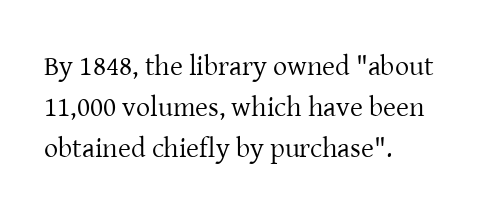
Upright lettering throughout. Reading down the block, your eye returns to a fixed left position each line. The vertical gap from one line to the next is medium. Between one letter and the next there's only the usual sliver of space. Note: serifs present on the glyphs.
